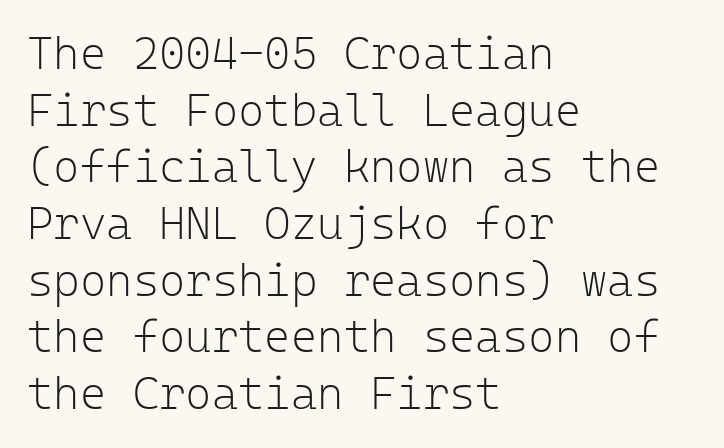
{"serif": "no", "italic": "no", "bold": "no", "weight": "light", "width": "normal", "stroke_contrast": "low", "x_height": "medium", "monospaced": "yes", "underline": "no", "align": "left", "line_spacing": "normal", "line_spacing_ratio": 1.26, "letter_spacing": "normal", "letter_spacing_em": 0.0, "glyph_px": 45}
